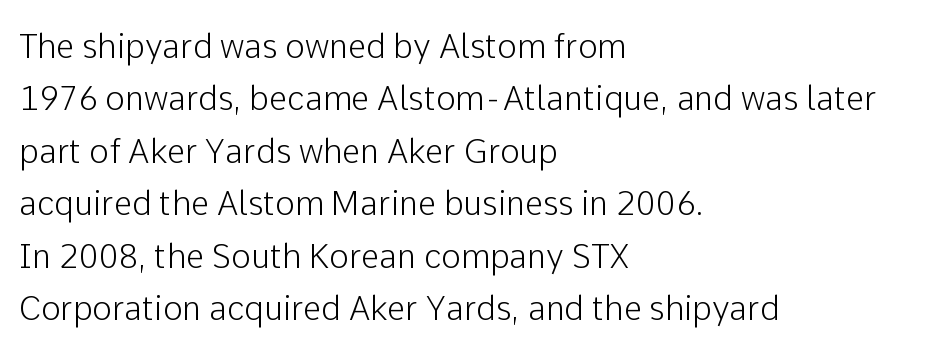
{"serif": "no", "italic": "no", "width": "normal", "stroke_contrast": "low", "x_height": "medium", "monospaced": "no", "underline": "no", "align": "left", "line_spacing": "normal", "line_spacing_ratio": 1.59, "letter_spacing": "normal", "letter_spacing_em": 0.0, "glyph_px": 33}
